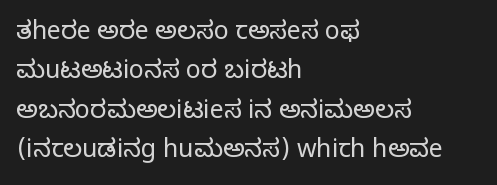
The image shows 25 px text type, upright; set left-aligned, normal line spacing (1.58x), normal letter spacing, not underlined.
